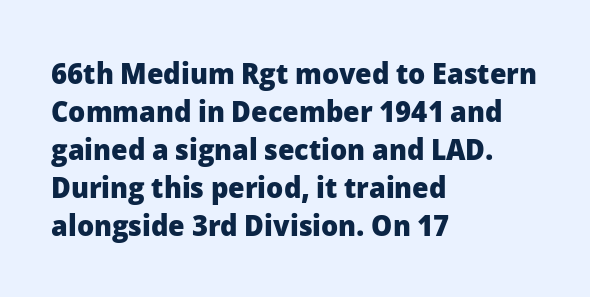
Q: Is the text bold? A: Yes.
Q: Is the text italic (slanted)? A: No, it is upright.
Q: Is the typeface a serif or a sans-serif typeface? A: Sans-serif.
Q: Is the text underlined? A: No.
Q: How is the paragraph aligned? A: Left-aligned.
Q: Is the spacing between letters normal or unusually wide? A: Normal.
Q: Is the spacing between lines tight, normal or loose? A: Normal.
Q: Width (condensed, normal, or wide)? A: Normal.
Q: Stroke contrast? A: Low.
Q: x-height? A: Medium.
Q: Monospaced? A: No.
